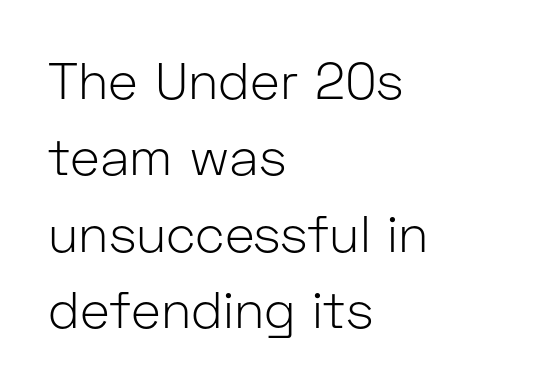
The image shows 51 px light sans-serif type, upright; set left-aligned, normal line spacing (1.5x), normal letter spacing, not underlined; low stroke contrast and a medium x-height.
